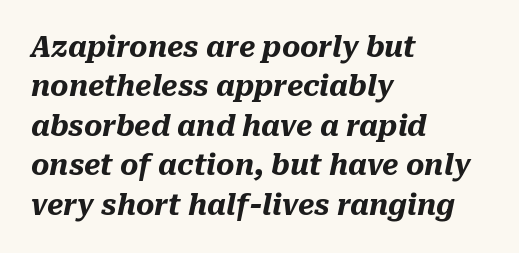
{"italic": "yes", "lean": "right", "slant_degrees": 10, "bold": "yes", "weight": "heavy", "width": "normal", "stroke_contrast": "medium", "x_height": "medium", "monospaced": "no", "underline": "no", "align": "left", "line_spacing": "normal", "line_spacing_ratio": 1.41, "letter_spacing": "normal", "letter_spacing_em": 0.0, "glyph_px": 28}
